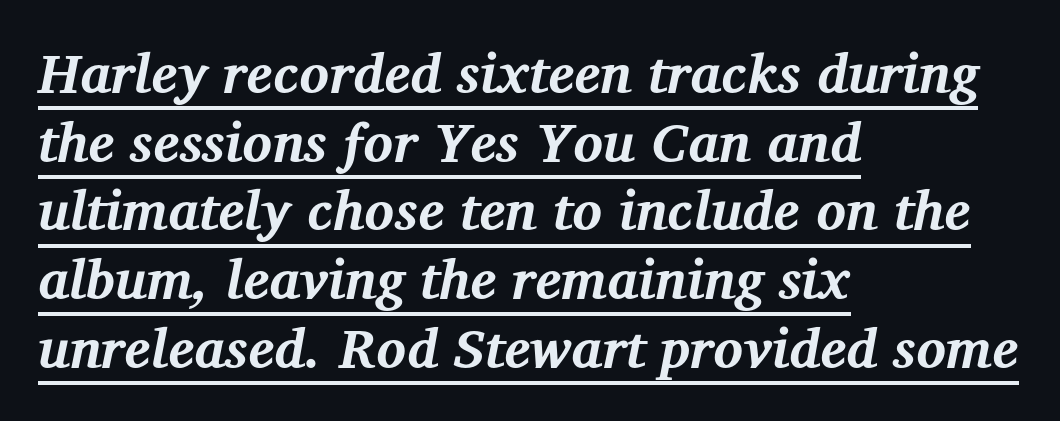
Q: Is the text bold? A: Yes.
Q: Is the text italic (slanted)? A: Yes, it leans right by about 12 degrees.
Q: Is the typeface a serif or a sans-serif typeface? A: Serif.
Q: Is the text underlined? A: Yes.
Q: How is the paragraph aligned? A: Left-aligned.
Q: Is the spacing between letters normal or unusually wide? A: Normal.
Q: Is the spacing between lines tight, normal or loose? A: Normal.
Q: Width (condensed, normal, or wide)? A: Normal.
Q: Stroke contrast? A: Medium.
Q: x-height? A: Medium.
Q: Monospaced? A: No.
